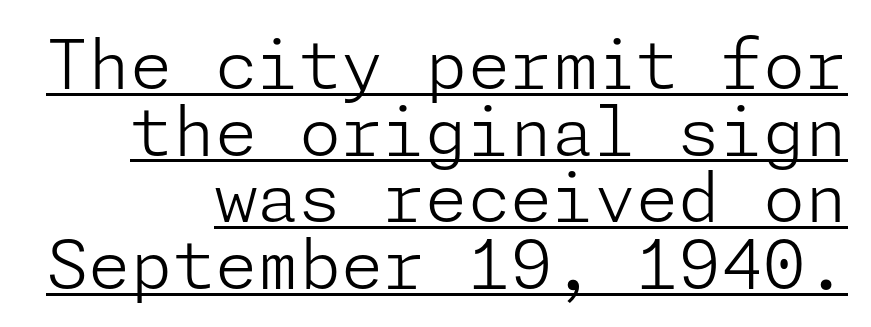
Check the space under the baseline: a stroke is drawn there. There is no visible air inserted between adjacent glyphs. In terms of posture, this sample is upright. Caption: multi-line text, flush right, ragged left. Type style note: lacks serifs.
